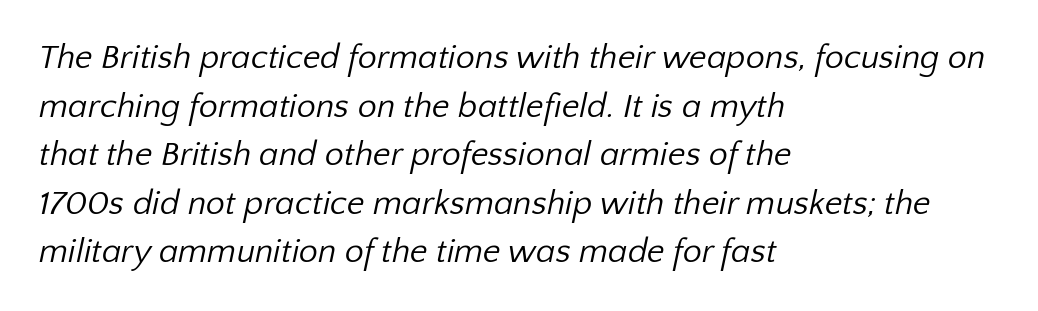
{"serif": "no", "bold": "no", "weight": "regular", "width": "normal", "stroke_contrast": "low", "x_height": "medium", "monospaced": "no", "underline": "no", "align": "left", "line_spacing": "normal", "line_spacing_ratio": 1.43, "letter_spacing": "normal", "letter_spacing_em": 0.0, "glyph_px": 34}
